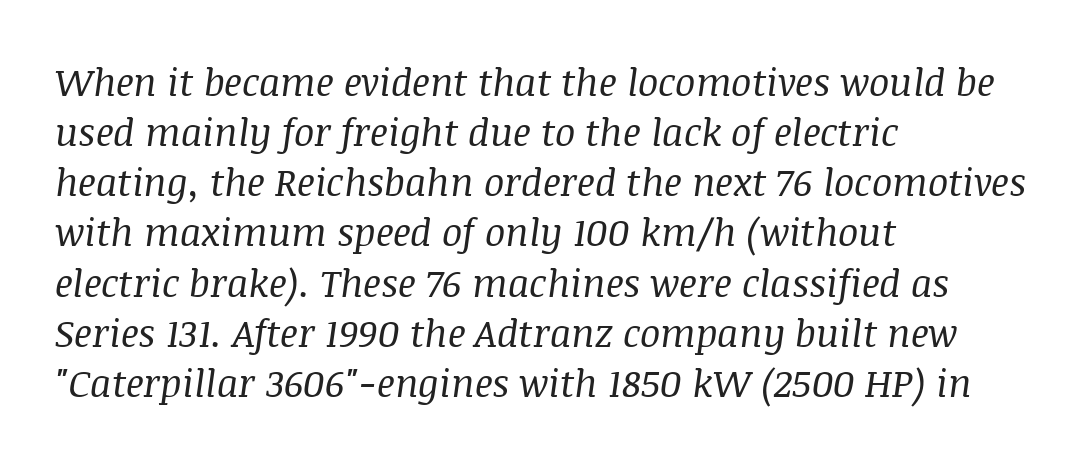
Vertical spacing — default. Check under the words: just untouched page. To sum up the face: it has serifs. Does the lettering tilt? It does — this is italic. The passage shown is typed in a proportional face where columns would drift.
